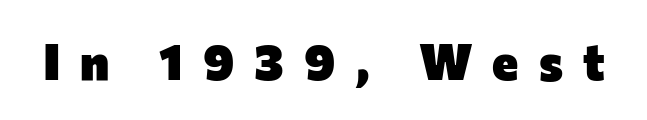
{"serif": "no", "italic": "no", "bold": "yes", "weight": "heavy", "width": "normal", "stroke_contrast": "low", "x_height": "medium", "monospaced": "no", "underline": "no", "letter_spacing": "wide", "letter_spacing_em": 0.4, "glyph_px": 50}
